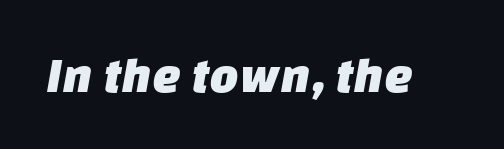
The image shows 51 px sans-serif type; set normal letter spacing, not underlined; low stroke contrast and a large x-height.
